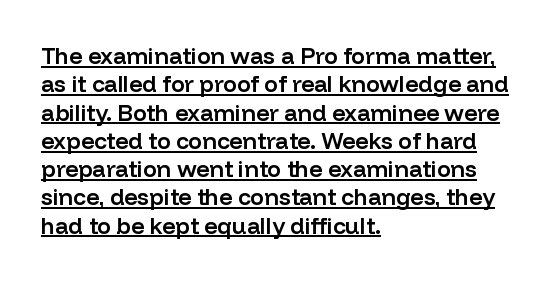
{"italic": "no", "bold": "semi", "underline": "yes", "align": "left", "line_spacing_ratio": 1.23, "letter_spacing": "normal", "letter_spacing_em": 0.0, "glyph_px": 23}
